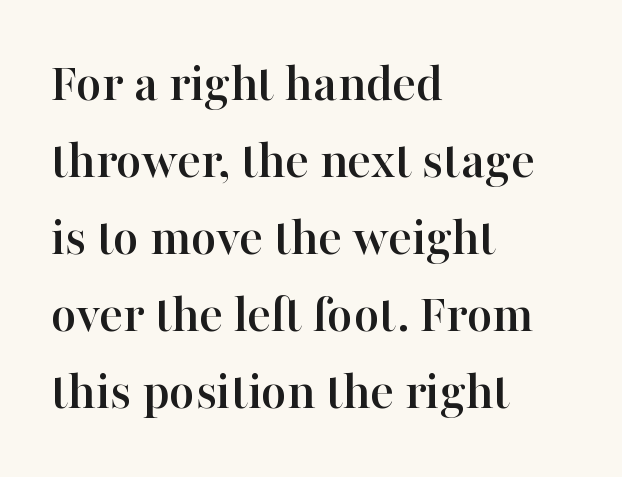
The image shows 55 px serif type, upright; set left-aligned, normal line spacing (1.4x), normal letter spacing, not underlined; high stroke contrast and a medium x-height.
